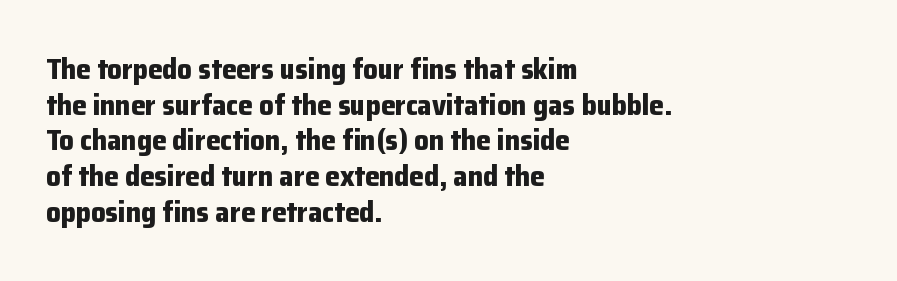
Q: Is the text bold? A: Yes.
Q: Is the text italic (slanted)? A: No, it is upright.
Q: Is the typeface a serif or a sans-serif typeface? A: Sans-serif.
Q: Is the text underlined? A: No.
Q: How is the paragraph aligned? A: Left-aligned.
Q: Is the spacing between letters normal or unusually wide? A: Normal.
Q: Width (condensed, normal, or wide)? A: Normal.
Q: Stroke contrast? A: Low.
Q: x-height? A: Medium.
Q: Monospaced? A: No.
